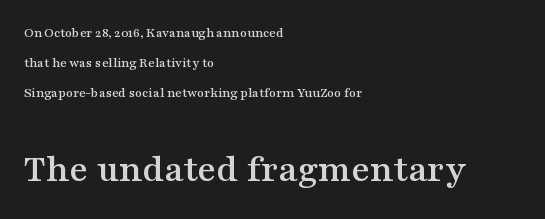
Q: Is the text italic (slanted)? A: No, it is upright.
Q: Is the typeface a serif or a sans-serif typeface? A: Serif.
Q: Is the text underlined? A: No.
Q: How is the paragraph aligned? A: Left-aligned.
Q: Is the spacing between letters normal or unusually wide? A: Normal.
Q: Is the spacing between lines tight, normal or loose? A: Loose.
Q: Which block of text is set in a larger size, the first (top) or the second (bottom)? A: The second (bottom) one.
Q: Width (condensed, normal, or wide)? A: Wide.
Q: Stroke contrast? A: Medium.
Q: x-height? A: Medium.
Q: Monospaced? A: No.
